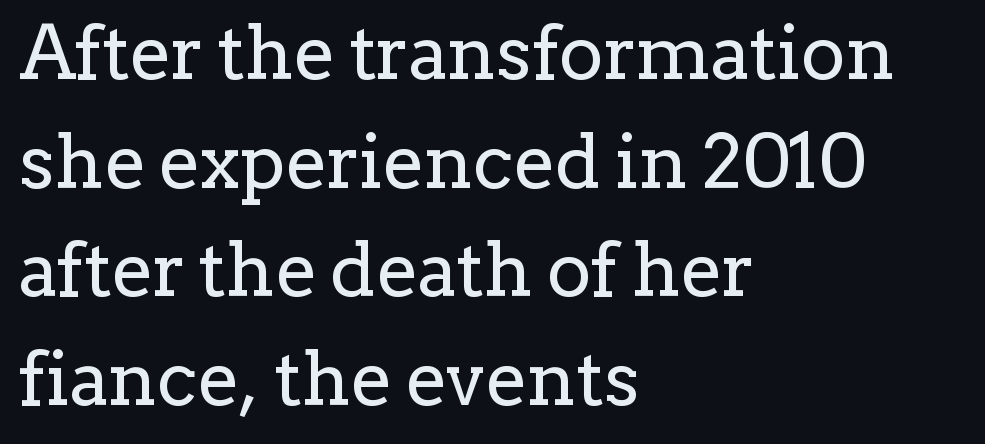
Notice how descenders clear the ascenders below comfortably — that's standard leading. Check the space under the baseline: it is left empty. You could call the tracking neutral — neither tight nor loose. This reads as an unemphasized weight, regular at the heaviest. The specimen reads as upright at a glance.
